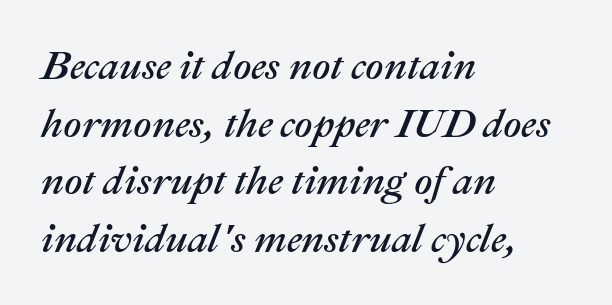
{"italic": "yes", "lean": "right", "slant_degrees": 22, "width": "normal", "stroke_contrast": "medium", "x_height": "medium", "monospaced": "no", "underline": "no", "align": "left", "line_spacing": "normal", "line_spacing_ratio": 1.44, "letter_spacing": "normal", "letter_spacing_em": 0.0, "glyph_px": 40}
